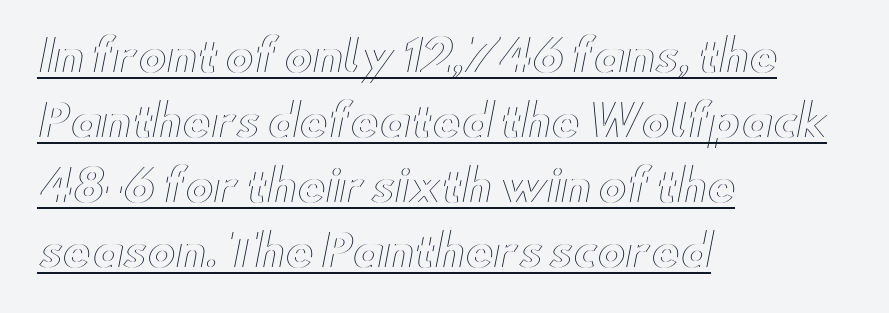
Q: Is the text italic (slanted)? A: Yes.
Q: Is the text underlined? A: Yes.
Q: How is the paragraph aligned? A: Left-aligned.
Q: Is the spacing between letters normal or unusually wide? A: Normal.
Q: Is the spacing between lines tight, normal or loose? A: Normal.
Q: Width (condensed, normal, or wide)? A: Wide.
Q: x-height? A: Small.
Q: Monospaced? A: No.
